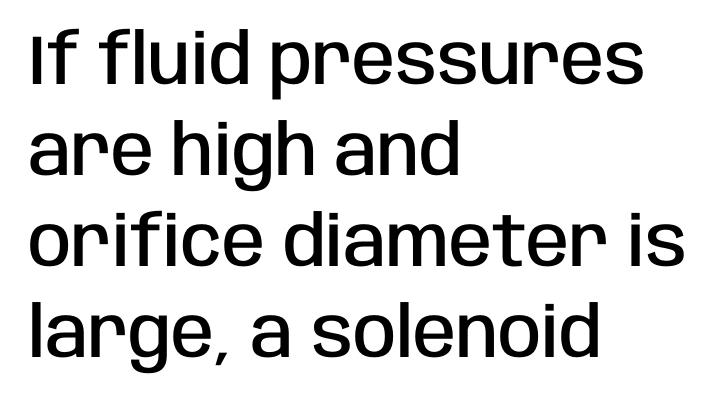
The words here are not underlined. Look at the tracking — it's just the regular setting, nothing added. Every character sits straight up, as roman type does. Is this a fixed-width face? No — the glyphs have proportional, varying widths.
